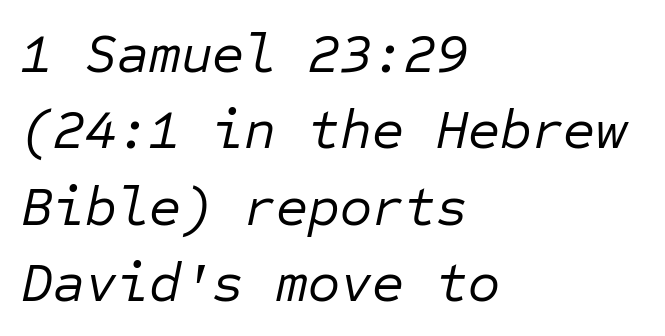
{"italic": "yes", "lean": "right", "slant_degrees": 12, "bold": "no", "weight": "regular", "width": "normal", "stroke_contrast": "low", "x_height": "medium", "monospaced": "yes", "underline": "no", "align": "left", "line_spacing": "normal", "line_spacing_ratio": 1.39, "letter_spacing": "normal", "letter_spacing_em": 0.0, "glyph_px": 55}
